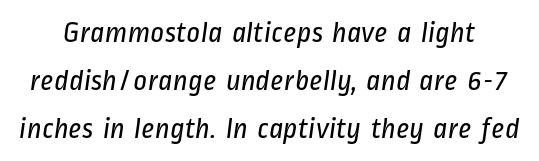
{"serif": "no", "bold": "no", "weight": "regular", "width": "condensed", "stroke_contrast": "low", "x_height": "medium", "monospaced": "no", "underline": "no", "line_spacing": "normal", "line_spacing_ratio": 1.6, "letter_spacing": "normal", "letter_spacing_em": 0.0, "glyph_px": 30}
